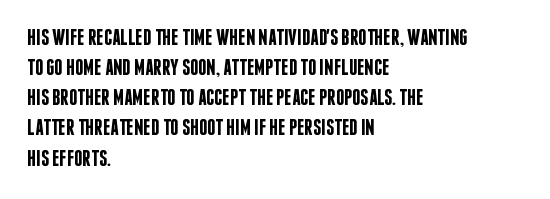
The image shows 23 px text type, upright; set left-aligned, normal line spacing (1.31x), normal letter spacing, not underlined.
